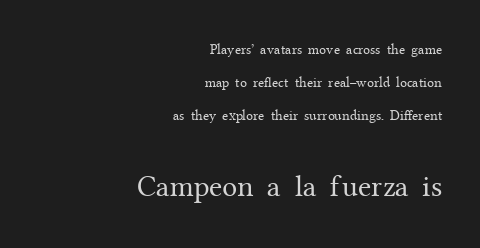
Q: Is the text bold? A: No.
Q: Is the text italic (slanted)? A: No, it is upright.
Q: Is the typeface a serif or a sans-serif typeface? A: Serif.
Q: Is the text underlined? A: No.
Q: How is the paragraph aligned? A: Right-aligned.
Q: Is the spacing between letters normal or unusually wide? A: Normal.
Q: Is the spacing between lines tight, normal or loose? A: Loose.
Q: Which block of text is set in a larger size, the first (top) or the second (bottom)? A: The second (bottom) one.
Q: Width (condensed, normal, or wide)? A: Normal.
Q: Stroke contrast? A: Medium.
Q: x-height? A: Medium.
Q: Monospaced? A: No.
